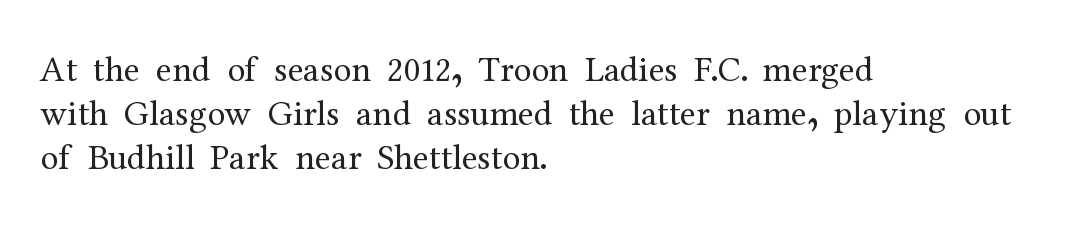
Q: Is the text bold? A: No.
Q: Is the text italic (slanted)? A: No, it is upright.
Q: Is the typeface a serif or a sans-serif typeface? A: Serif.
Q: Is the text underlined? A: No.
Q: How is the paragraph aligned? A: Left-aligned.
Q: Is the spacing between letters normal or unusually wide? A: Normal.
Q: Width (condensed, normal, or wide)? A: Normal.
Q: Stroke contrast? A: Medium.
Q: x-height? A: Medium.
Q: Monospaced? A: No.
